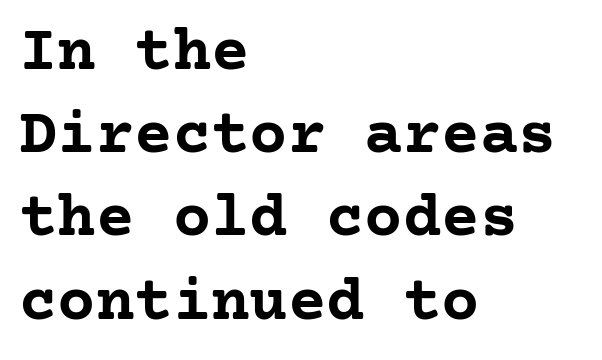
Q: Is the text bold? A: Yes.
Q: Is the text italic (slanted)? A: No, it is upright.
Q: Is the typeface a serif or a sans-serif typeface? A: Serif.
Q: Is the text underlined? A: No.
Q: How is the paragraph aligned? A: Left-aligned.
Q: Is the spacing between letters normal or unusually wide? A: Normal.
Q: Is the spacing between lines tight, normal or loose? A: Normal.
Q: Width (condensed, normal, or wide)? A: Normal.
Q: Stroke contrast? A: Low.
Q: x-height? A: Medium.
